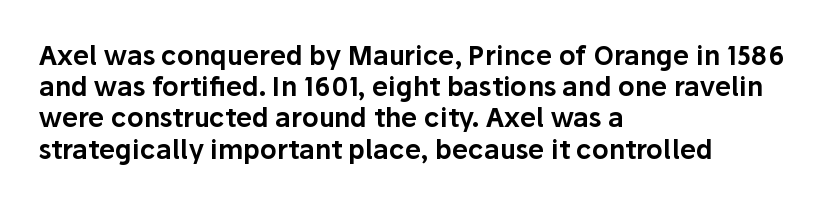
The passage is arranged the way most books set body copy — flush left. This is the regular roman posture of the typeface. The rendering keeps characters at their native spacing. Honestly, there is no underline to notice here at all.
